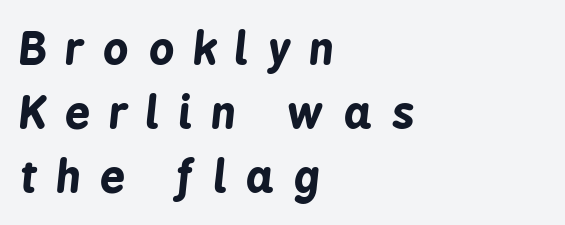
The image shows 44 px bold, condensed type, italic (leaning right); set left-aligned, normal line spacing (1.45x), unusually wide letter spacing (+0.44 em), not underlined; low stroke contrast and a medium x-height.
